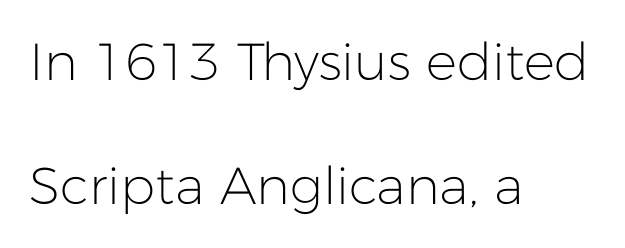
The image shows 52 px light sans-serif type, upright; set left-aligned, loose line spacing (2.39x), normal letter spacing, not underlined; low stroke contrast and a medium x-height.
